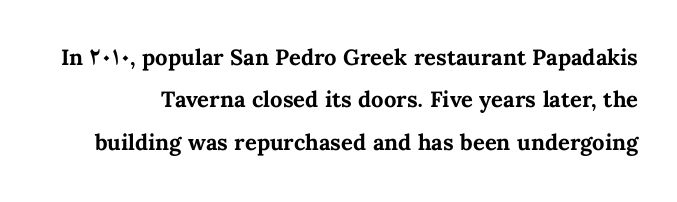
The image shows 22 px bold type, upright; set loose line spacing (1.93x), normal letter spacing, not underlined.
